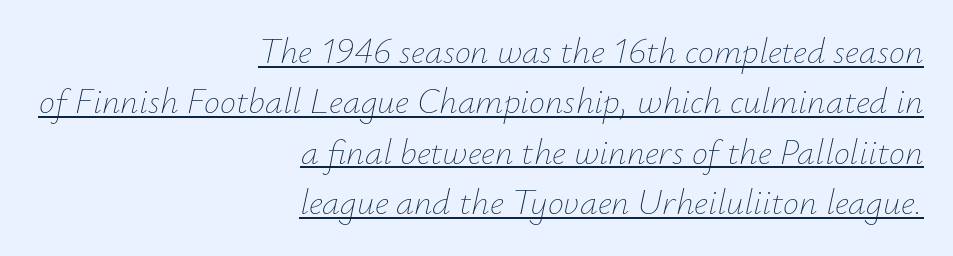
Weight: in the light-to-regular range. Looks like someone drew a line under every word here. The rag falls on the left side of this text block. Standard letterfit; no display-style spreading of the glyphs. The lettering tilts uniformly, giving the passage an italic look.
